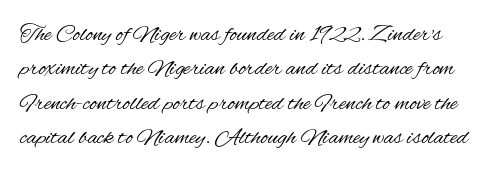
{"bold": "no", "underline": "no", "line_spacing": "normal", "line_spacing_ratio": 1.43, "letter_spacing": "normal", "letter_spacing_em": 0.0, "glyph_px": 24}
